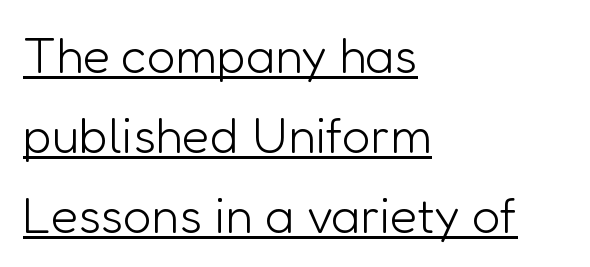
{"serif": "no", "italic": "no", "bold": "no", "weight": "light", "width": "normal", "stroke_contrast": "low", "x_height": "medium", "monospaced": "no", "underline": "yes", "align": "left", "line_spacing": "normal", "line_spacing_ratio": 1.6, "letter_spacing": "normal", "letter_spacing_em": 0.0, "glyph_px": 50}
